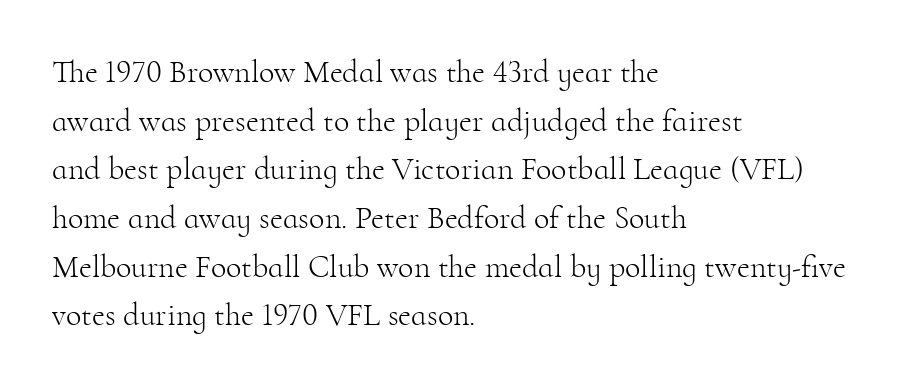
Q: Is the text bold? A: No.
Q: Is the text italic (slanted)? A: No, it is upright.
Q: Is the typeface a serif or a sans-serif typeface? A: Serif.
Q: Is the text underlined? A: No.
Q: How is the paragraph aligned? A: Left-aligned.
Q: Is the spacing between letters normal or unusually wide? A: Normal.
Q: Is the spacing between lines tight, normal or loose? A: Normal.
Q: Width (condensed, normal, or wide)? A: Normal.
Q: Stroke contrast? A: High.
Q: x-height? A: Small.
Q: Monospaced? A: No.
